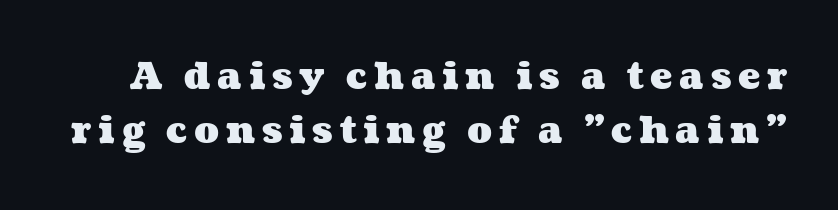
{"bold": "yes", "weight": "heavy", "width": "wide", "stroke_contrast": "medium", "x_height": "medium", "monospaced": "no", "underline": "no", "line_spacing": "normal", "line_spacing_ratio": 1.46, "glyph_px": 37}
